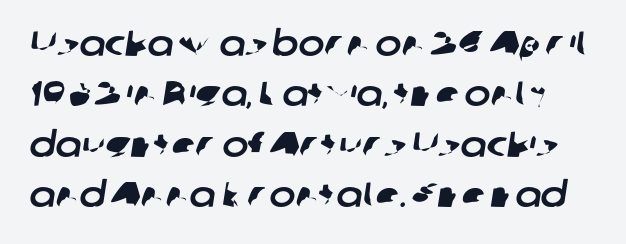
The image shows 35 px sans-serif type; set normal line spacing (1.44x), normal letter spacing, not underlined; low stroke contrast and a medium x-height.
